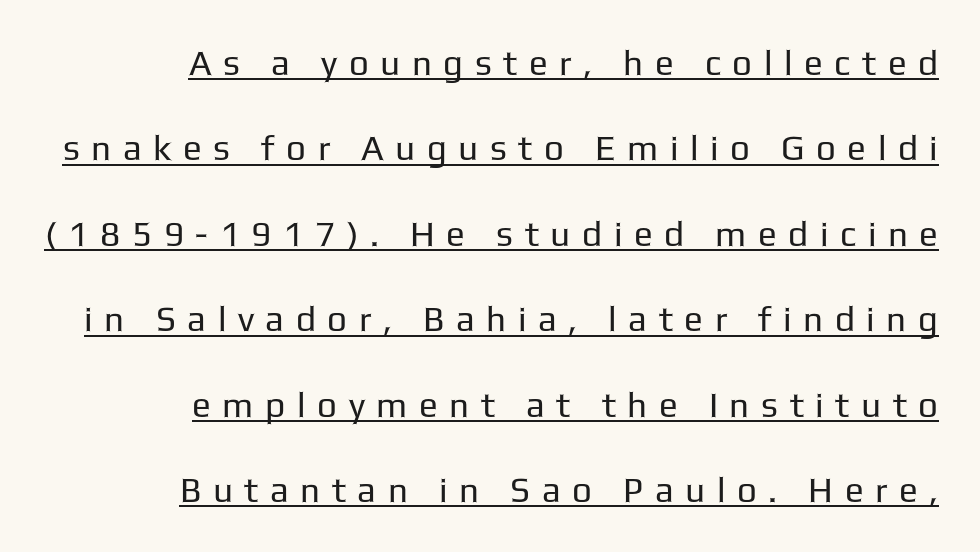
Q: Is the text bold? A: No.
Q: Is the text italic (slanted)? A: No, it is upright.
Q: Is the typeface a serif or a sans-serif typeface? A: Sans-serif.
Q: Is the text underlined? A: Yes.
Q: How is the paragraph aligned? A: Right-aligned.
Q: Is the spacing between letters normal or unusually wide? A: Unusually wide.
Q: Is the spacing between lines tight, normal or loose? A: Loose.
Q: Width (condensed, normal, or wide)? A: Normal.
Q: Stroke contrast? A: Low.
Q: x-height? A: Medium.
Q: Monospaced? A: No.
